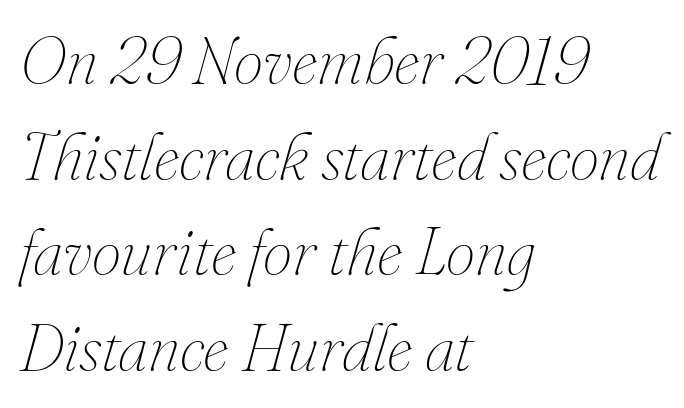
Q: Is the text bold? A: No.
Q: Is the text italic (slanted)? A: Yes, it leans right by about 16 degrees.
Q: Is the text underlined? A: No.
Q: How is the paragraph aligned? A: Left-aligned.
Q: Is the spacing between letters normal or unusually wide? A: Normal.
Q: Is the spacing between lines tight, normal or loose? A: Normal.
Q: Width (condensed, normal, or wide)? A: Normal.
Q: Stroke contrast? A: Medium.
Q: x-height? A: Small.
Q: Monospaced? A: No.
